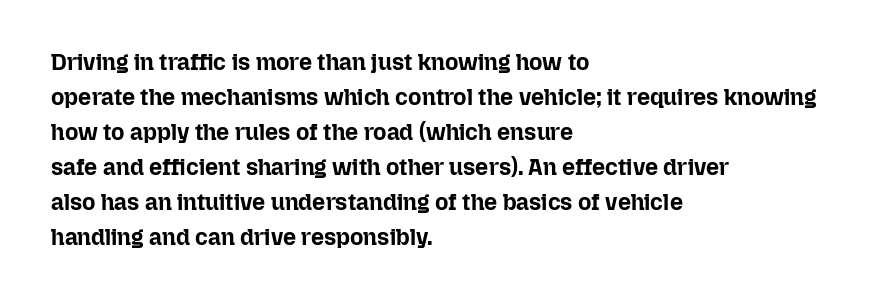
A normal amount of white space separates one row of letters from the next. The lines in this sample share a left origin and differ only in where they stop. Characters follow at the spacing the type designer built in. In terms of weight, the rendering is a true, heavy bold.
